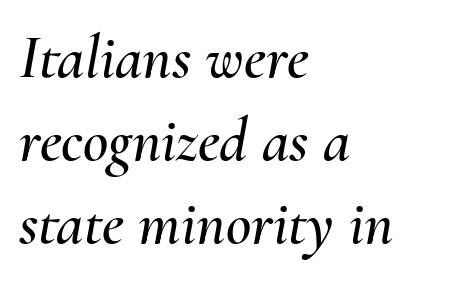
The image shows 62 px text type, italic (leaning right); set left-aligned, normal line spacing (1.34x), normal letter spacing, not underlined; medium stroke contrast and a small x-height.
